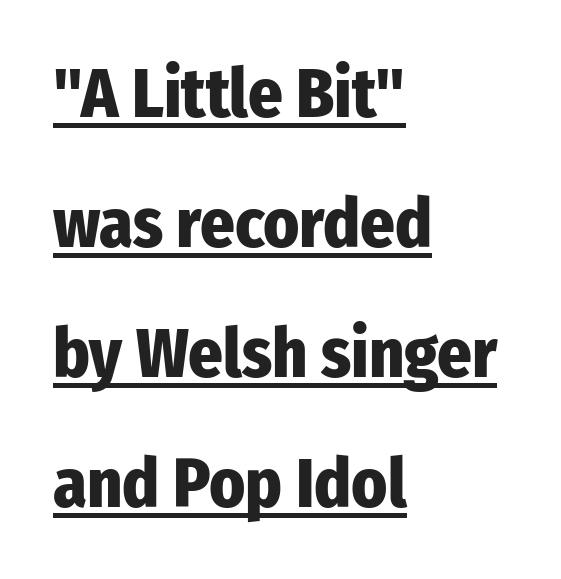
{"serif": "no", "italic": "no", "bold": "yes", "weight": "heavy", "width": "condensed", "stroke_contrast": "low", "x_height": "medium", "monospaced": "no", "underline": "yes", "align": "left", "line_spacing": "loose", "line_spacing_ratio": 1.91, "letter_spacing": "normal", "letter_spacing_em": 0.0, "glyph_px": 68}
